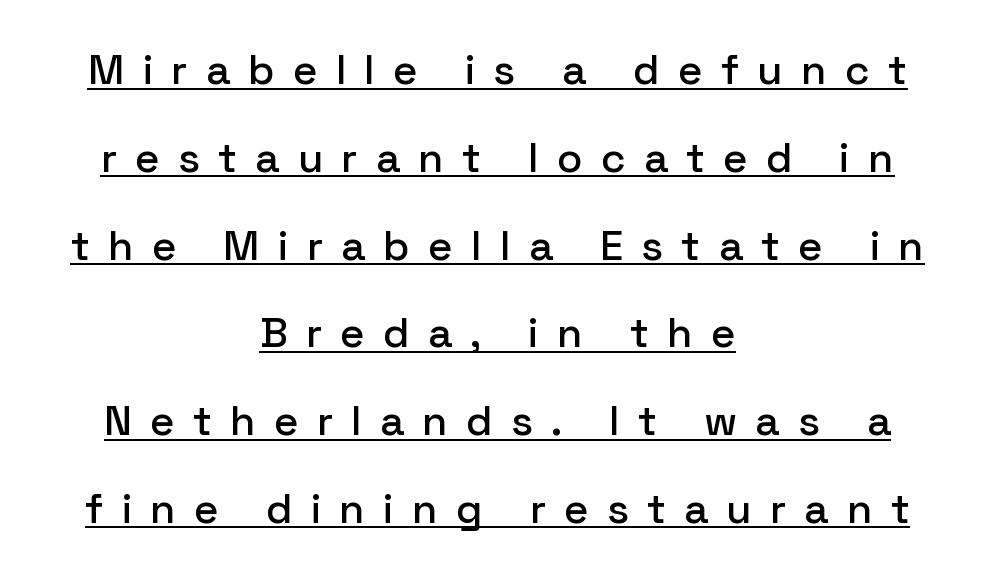
The image shows 42 px sans-serif type, upright; set centered, loose line spacing (2.09x), unusually wide letter spacing (+0.43 em), underlined; low stroke contrast and a medium x-height.
